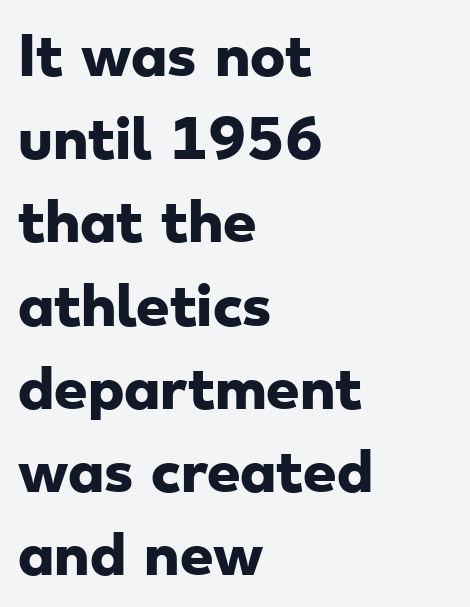
{"serif": "no", "bold": "yes", "weight": "heavy", "width": "wide", "stroke_contrast": "low", "x_height": "small", "monospaced": "no", "underline": "no", "align": "left", "line_spacing": "normal", "line_spacing_ratio": 1.57, "letter_spacing": "normal", "letter_spacing_em": 0.0, "glyph_px": 53}
